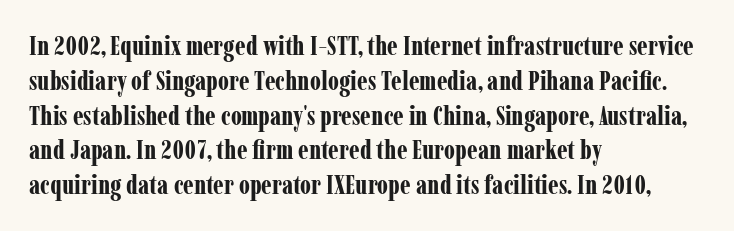
The image shows 27 px bold type, upright; set left-aligned, normal line spacing (1.29x), normal letter spacing, not underlined.
